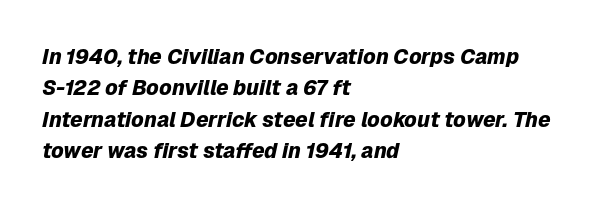
This block has exactly the height ordinary leading produces. Check under the words: just untouched page. Is the block centered? No — it sits flush against the left margin. Words appear dense and cohesive because spacing is normal. Compared with ordinary roman type, these characters are visibly tilted.
